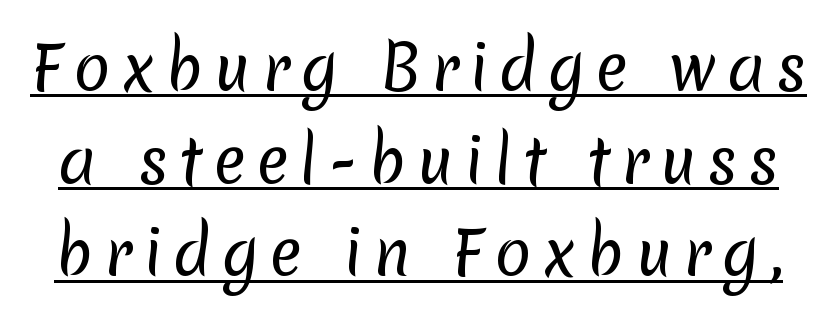
The image shows 61 px regular-weight sans-serif type; set normal line spacing (1.52x), underlined; low stroke contrast and a medium x-height.
